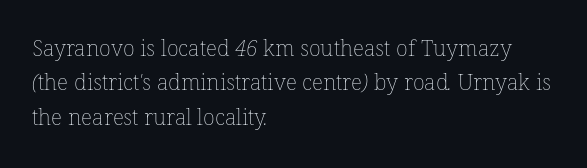
Anything drawn beneath the words? Only blank space. No letter is thick-stroked: the sample isn't bold. Notice how descenders clear the ascenders below comfortably — that's standard leading. A student would call this left alignment; a typographer would say flush left, rag right.
